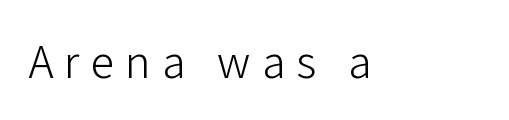
Q: Is the text bold? A: No.
Q: Is the text italic (slanted)? A: No, it is upright.
Q: Is the typeface a serif or a sans-serif typeface? A: Sans-serif.
Q: Is the text underlined? A: No.
Q: Is the spacing between letters normal or unusually wide? A: Unusually wide.
Q: Width (condensed, normal, or wide)? A: Normal.
Q: Stroke contrast? A: Low.
Q: x-height? A: Medium.
Q: Monospaced? A: No.
